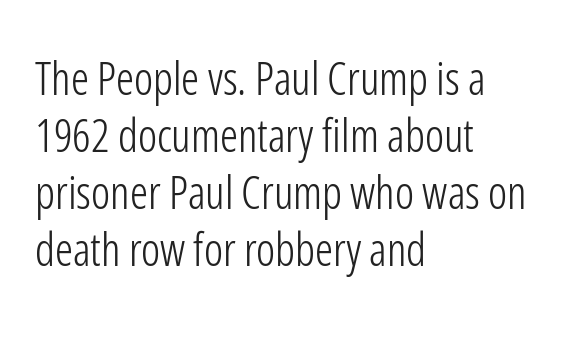
The image shows 45 px light, condensed sans-serif type, upright; set left-aligned, normal line spacing (1.27x), normal letter spacing, not underlined; low stroke contrast and a medium x-height.
